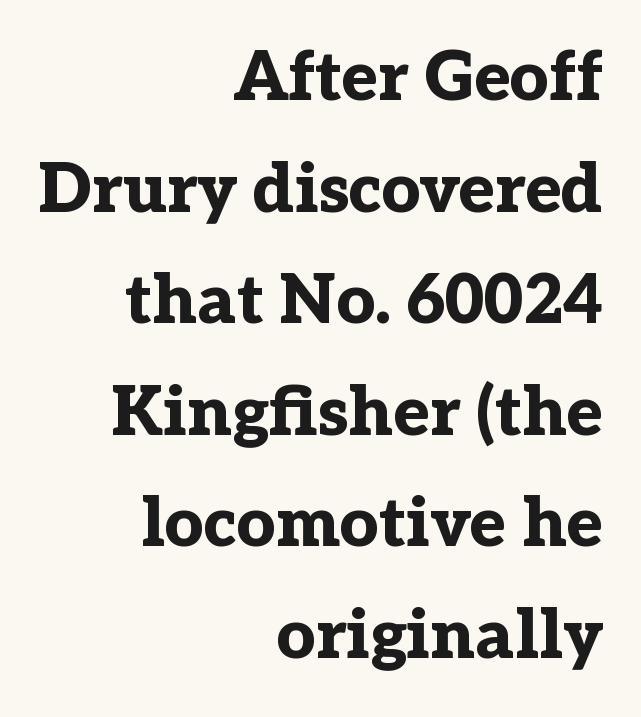
{"serif": "yes", "italic": "no", "bold": "yes", "weight": "bold", "width": "normal", "stroke_contrast": "low", "x_height": "medium", "monospaced": "no", "underline": "no", "align": "right", "line_spacing": "normal", "line_spacing_ratio": 1.64, "letter_spacing": "normal", "letter_spacing_em": 0.0, "glyph_px": 68}
